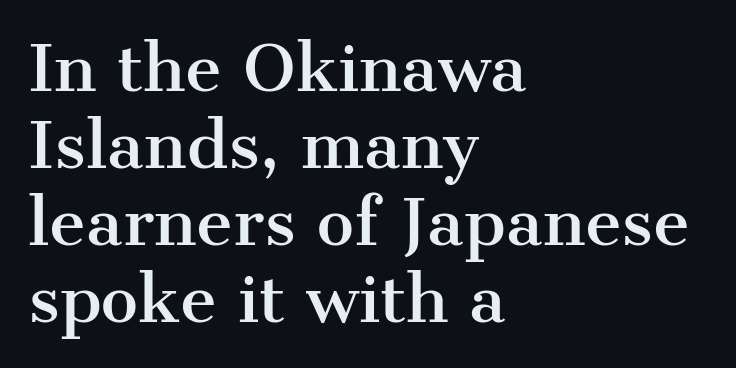
Q: Is the text italic (slanted)? A: No, it is upright.
Q: Is the typeface a serif or a sans-serif typeface? A: Serif.
Q: Is the text underlined? A: No.
Q: How is the paragraph aligned? A: Left-aligned.
Q: Is the spacing between letters normal or unusually wide? A: Normal.
Q: Width (condensed, normal, or wide)? A: Normal.
Q: Stroke contrast? A: Medium.
Q: x-height? A: Medium.
Q: Monospaced? A: No.
